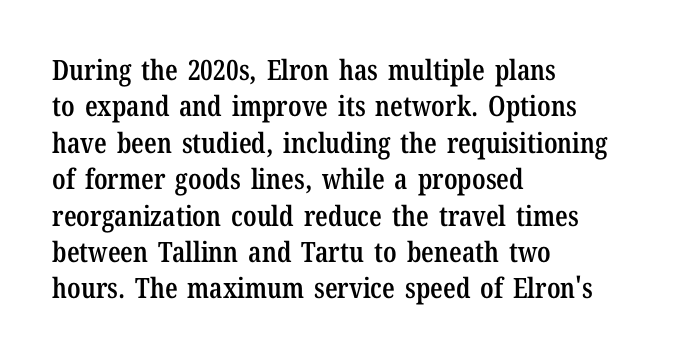
The image shows 28 px semibold, condensed serif type, upright; set left-aligned, normal line spacing (1.3x), normal letter spacing, not underlined; low stroke contrast and a medium x-height.
